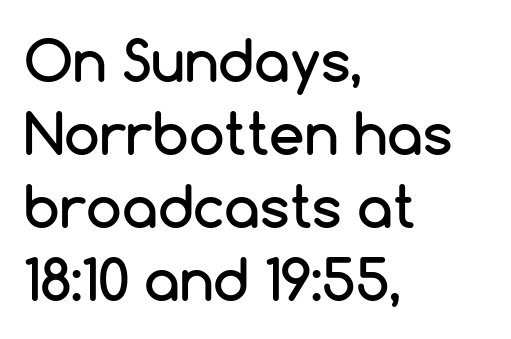
The image shows 57 px sans-serif type, upright; set left-aligned, normal line spacing (1.28x), normal letter spacing, not underlined; low stroke contrast and a medium x-height.
